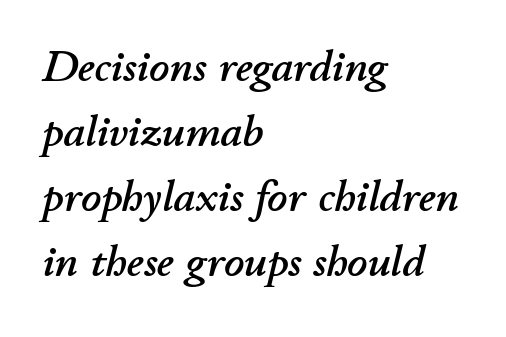
Q: Is the text italic (slanted)? A: Yes, it leans right by about 11 degrees.
Q: Is the text underlined? A: No.
Q: How is the paragraph aligned? A: Left-aligned.
Q: Is the spacing between letters normal or unusually wide? A: Normal.
Q: Is the spacing between lines tight, normal or loose? A: Normal.
Q: Width (condensed, normal, or wide)? A: Normal.
Q: Stroke contrast? A: Low.
Q: x-height? A: Small.
Q: Monospaced? A: No.
